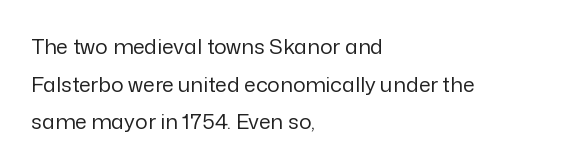
Casual observation: everything's shoved over to the left. The cut favours lightness, reaching ordinary text weight at its darkest. Italic? Not at all — the glyphs are vertical. A typesetter would call this zero additional tracking. Words float on clear page, feet unadorned.
